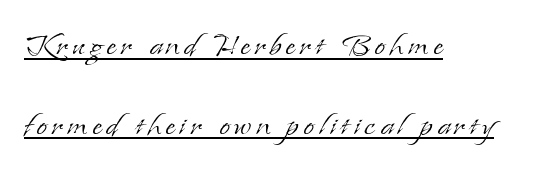
Q: Is the text bold? A: No.
Q: Is the text italic (slanted)? A: Yes.
Q: Is the typeface a serif or a sans-serif typeface? A: Serif.
Q: Is the text underlined? A: Yes.
Q: How is the paragraph aligned? A: Left-aligned.
Q: Is the spacing between lines tight, normal or loose? A: Loose.
Q: Width (condensed, normal, or wide)? A: Normal.
Q: Stroke contrast? A: Low.
Q: x-height? A: Small.
Q: Monospaced? A: No.
